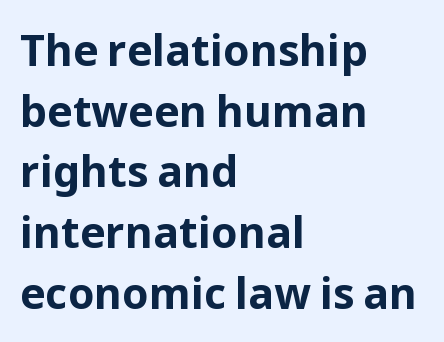
{"serif": "no", "italic": "no", "bold": "yes", "weight": "bold", "width": "normal", "stroke_contrast": "low", "x_height": "medium", "monospaced": "no", "underline": "no", "align": "left", "line_spacing": "normal", "line_spacing_ratio": 1.41, "letter_spacing": "normal", "letter_spacing_em": 0.0, "glyph_px": 43}
